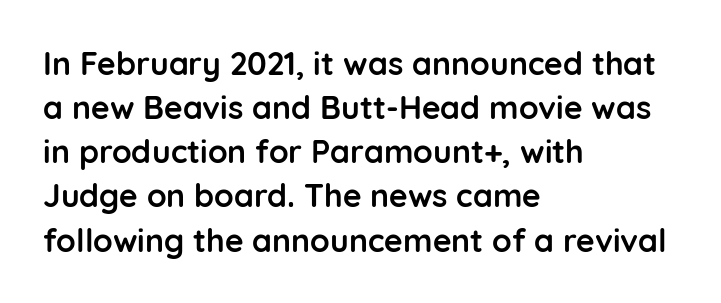
Standard letterfit; no display-style spreading of the glyphs. The font family rendered here belongs to the sans-serif group. Is there any slant? The stems are plumb. These words are printed bold, with thick strokes throughout.
